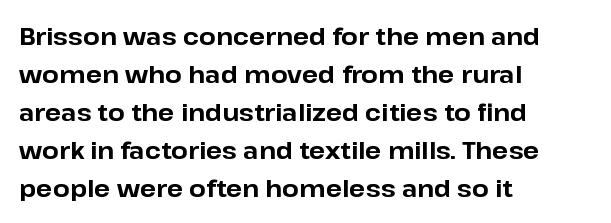
Q: Is the text bold? A: Yes.
Q: Is the text italic (slanted)? A: No, it is upright.
Q: Is the text underlined? A: No.
Q: How is the paragraph aligned? A: Left-aligned.
Q: Is the spacing between letters normal or unusually wide? A: Normal.
Q: Is the spacing between lines tight, normal or loose? A: Normal.
